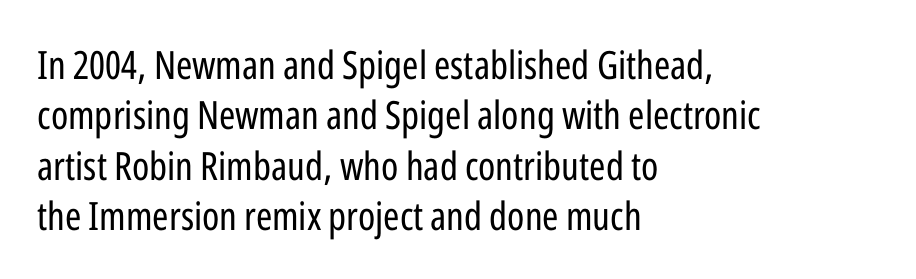
Q: Is the text bold? A: No.
Q: Is the text italic (slanted)? A: No, it is upright.
Q: Is the typeface a serif or a sans-serif typeface? A: Sans-serif.
Q: Is the text underlined? A: No.
Q: How is the paragraph aligned? A: Left-aligned.
Q: Is the spacing between letters normal or unusually wide? A: Normal.
Q: Is the spacing between lines tight, normal or loose? A: Normal.
Q: Width (condensed, normal, or wide)? A: Condensed.
Q: Stroke contrast? A: Low.
Q: x-height? A: Medium.
Q: Monospaced? A: No.
